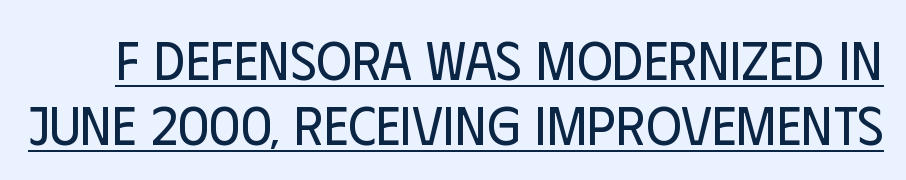
The image shows 55 px regular-weight, condensed sans-serif type, upright; set line spacing 1.19x, normal letter spacing, underlined; low stroke contrast and a large x-height.
